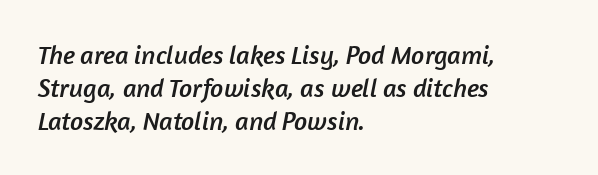
Q: Is the text underlined? A: No.
Q: How is the paragraph aligned? A: Left-aligned.
Q: Is the spacing between letters normal or unusually wide? A: Normal.
Q: Is the spacing between lines tight, normal or loose? A: Normal.
